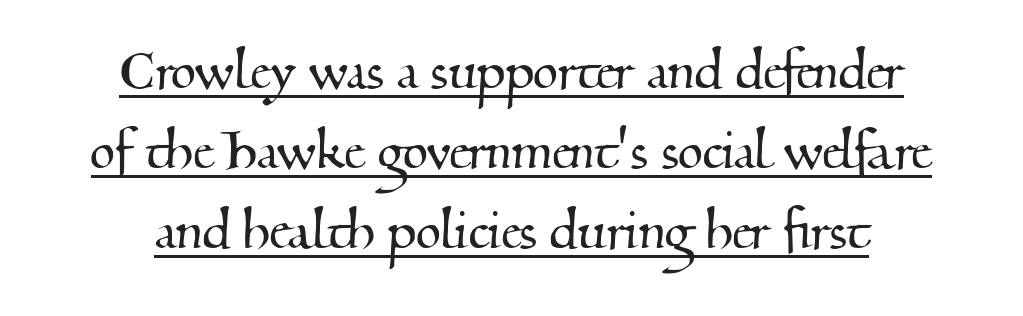
The image shows 65 px serif type; set centered, line spacing 1.23x, normal letter spacing, underlined; medium stroke contrast and a small x-height.
